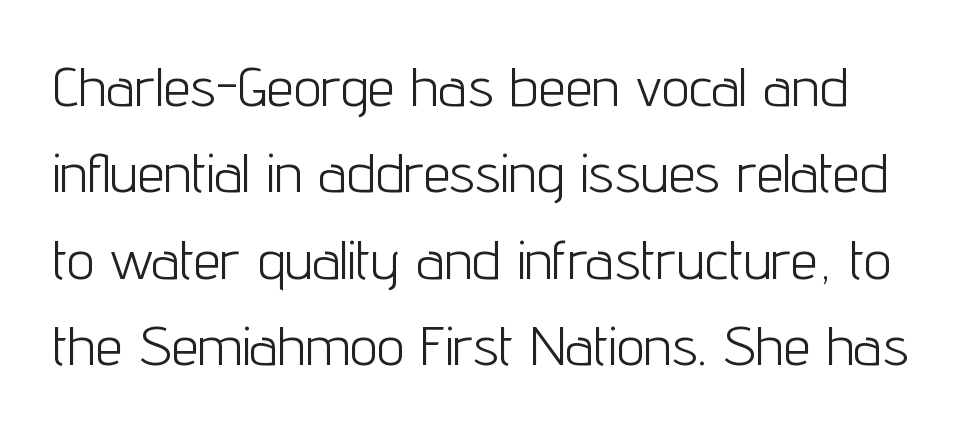
The string is rendered with underlining switched off. No extra tracking has been applied to these lines. Grotesque or geometric, the face here clearly has no serifs. These lines are rendered in a variable-pitch font. A roman cut, with each character standing at attention. The rows are spaced the way most documents space them.
